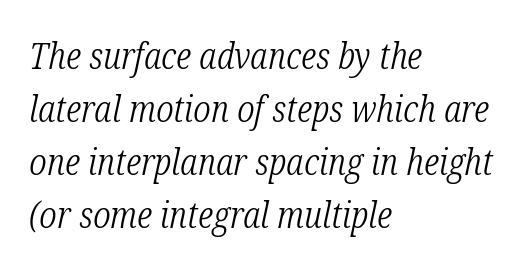
{"serif": "yes", "italic": "yes", "lean": "right", "slant_degrees": 12, "bold": "no", "weight": "light", "width": "condensed", "stroke_contrast": "low", "x_height": "medium", "monospaced": "no", "underline": "no", "align": "left", "line_spacing": "normal", "line_spacing_ratio": 1.43, "letter_spacing": "normal", "letter_spacing_em": 0.0, "glyph_px": 37}
